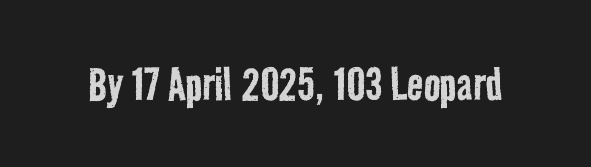
Q: Is the text bold? A: No.
Q: Is the typeface a serif or a sans-serif typeface? A: Sans-serif.
Q: Is the text underlined? A: No.
Q: Is the spacing between letters normal or unusually wide? A: Normal.
Q: Width (condensed, normal, or wide)? A: Condensed.
Q: Stroke contrast? A: Low.
Q: x-height? A: Medium.
Q: Monospaced? A: No.
